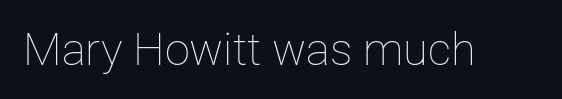
The image shows 45 px thin type, upright; set normal letter spacing, not underlined; low stroke contrast and a medium x-height.
